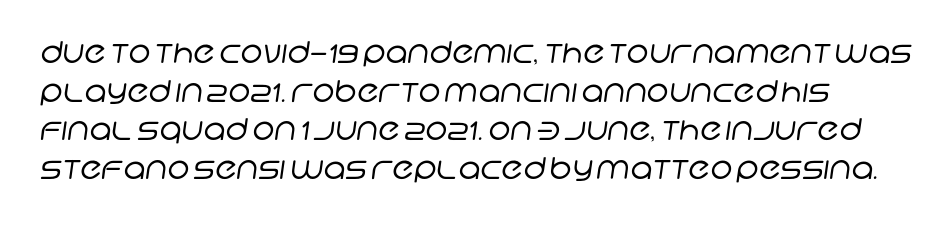
The image shows 30 px regular-weight sans-serif type; set normal line spacing (1.29x), normal letter spacing, not underlined; low stroke contrast and a large x-height.
